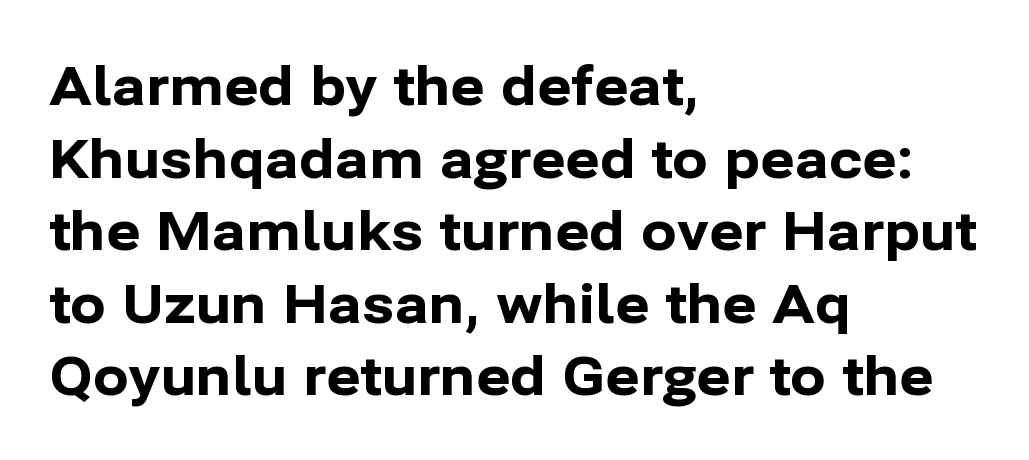
The image shows 53 px bold sans-serif type, upright; set left-aligned, normal line spacing (1.37x), normal letter spacing, not underlined; low stroke contrast and a medium x-height.
